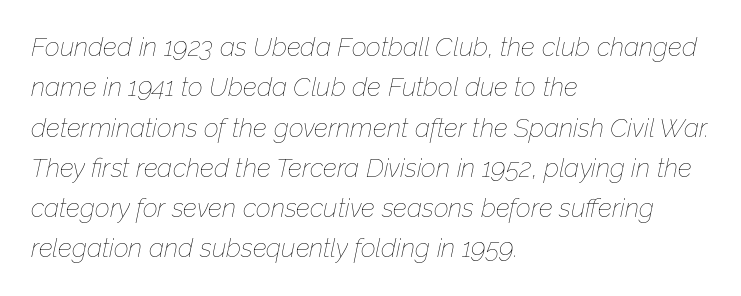
Notice how descenders clear the ascenders below comfortably — that's standard leading. Any mark beneath the type? The region is blank. Stroke mass is kept to a normal reading level or below. The axis of the letterforms is tilted away from vertical. Characters follow at the spacing the type designer built in.
